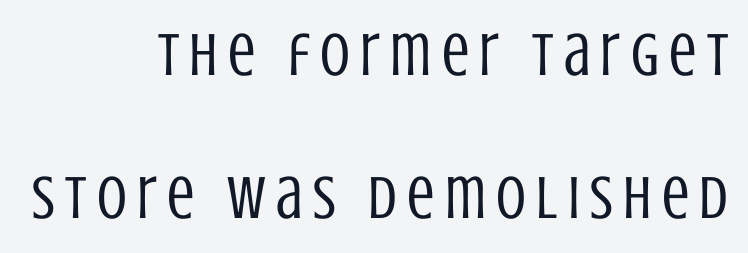
Q: Is the text bold? A: No.
Q: Is the text italic (slanted)? A: No, it is upright.
Q: Is the typeface a serif or a sans-serif typeface? A: Sans-serif.
Q: Is the text underlined? A: No.
Q: How is the paragraph aligned? A: Right-aligned.
Q: Is the spacing between lines tight, normal or loose? A: Loose.
Q: Width (condensed, normal, or wide)? A: Condensed.
Q: Stroke contrast? A: Low.
Q: x-height? A: Large.
Q: Monospaced? A: No.
